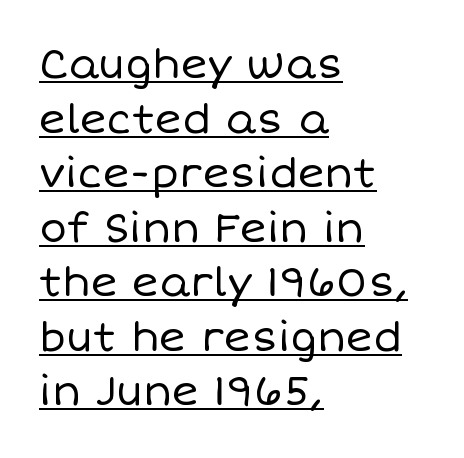
{"italic": "no", "bold": "no", "weight": "regular", "width": "normal", "stroke_contrast": "low", "x_height": "large", "monospaced": "no", "underline": "yes", "align": "left", "line_spacing": "normal", "line_spacing_ratio": 1.33, "letter_spacing": "normal", "letter_spacing_em": 0.0, "glyph_px": 41}
